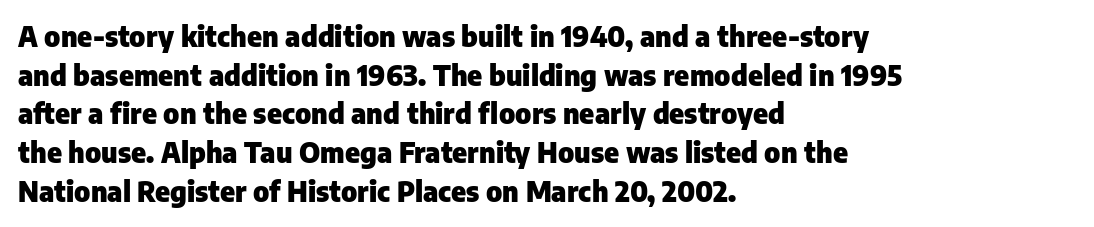
The image shows 28 px heavy sans-serif type, upright; set left-aligned, normal line spacing (1.38x), normal letter spacing, not underlined; low stroke contrast and a medium x-height.
